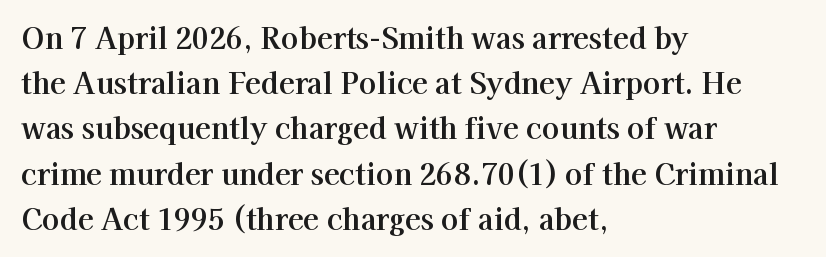
The image shows 29 px serif type, upright; set left-aligned, normal line spacing (1.56x), normal letter spacing, not underlined; high stroke contrast and a medium x-height.
